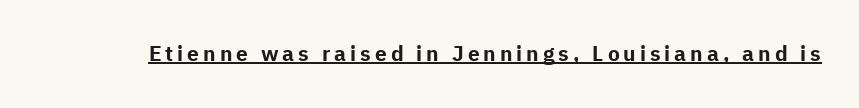
Q: Is the text bold? A: Yes.
Q: Is the text italic (slanted)? A: No, it is upright.
Q: Is the text underlined? A: Yes.
